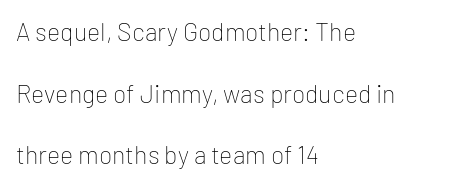
All the whitespace from short lines collects on the right. Clear beneath every line of the passage. The letters stand straight up with perfectly vertical stems. Tracking value appears to be zero — textbook default spacing.
